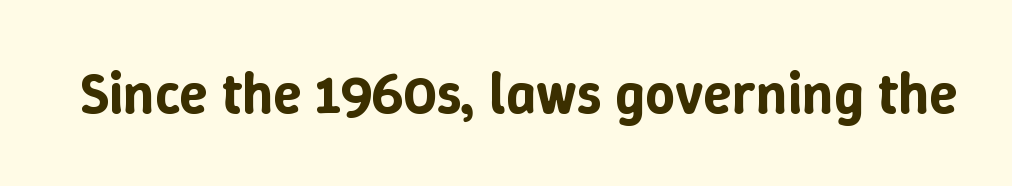
{"italic": "no", "width": "normal", "stroke_contrast": "low", "x_height": "medium", "monospaced": "no", "underline": "no", "letter_spacing": "normal", "letter_spacing_em": 0.0, "glyph_px": 58}
